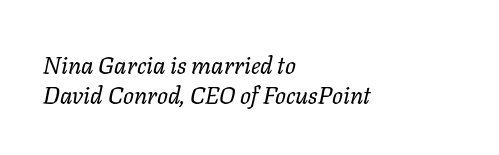
The image shows 24 px text type, italic (leaning right); set left-aligned, line spacing 1.23x, normal letter spacing, not underlined.
